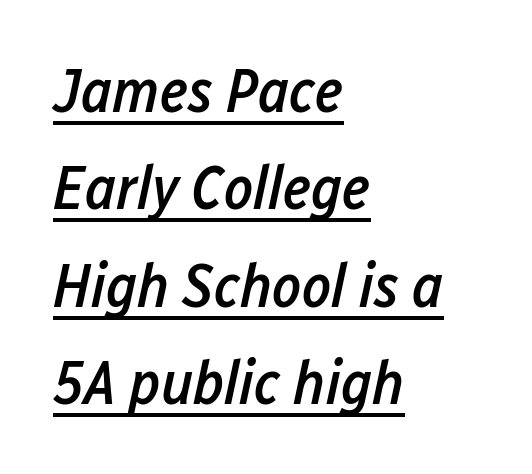
The image shows 62 px semibold, condensed type, italic (leaning right); set left-aligned, normal line spacing (1.57x), normal letter spacing, underlined; low stroke contrast and a medium x-height.
